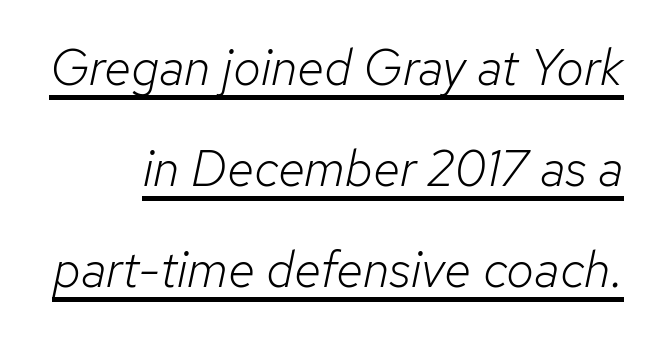
The image shows 50 px light type, italic (leaning right); set loose line spacing (2.02x), normal letter spacing, underlined; low stroke contrast and a medium x-height.
